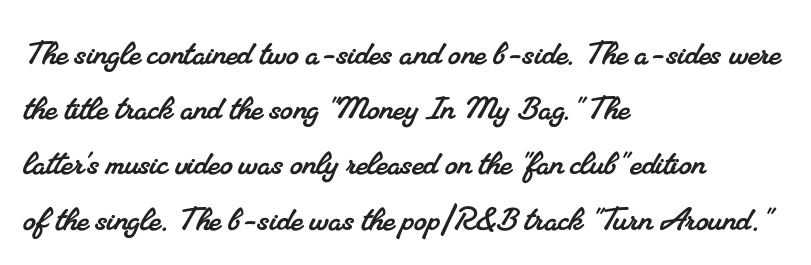
Q: Is the typeface a serif or a sans-serif typeface? A: Serif.
Q: Is the text underlined? A: No.
Q: How is the paragraph aligned? A: Left-aligned.
Q: Is the spacing between letters normal or unusually wide? A: Normal.
Q: Is the spacing between lines tight, normal or loose? A: Normal.
Q: Width (condensed, normal, or wide)? A: Normal.
Q: Stroke contrast? A: Medium.
Q: x-height? A: Small.
Q: Monospaced? A: No.
